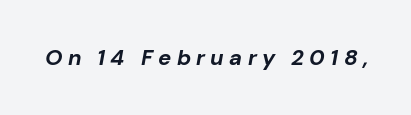
How are the letters spaced? Widely, with obvious added tracking. On the weight axis this lands at bold, roughly 700. The area under the type is left untouched. The typography opts for an oblique posture over an upright one.
